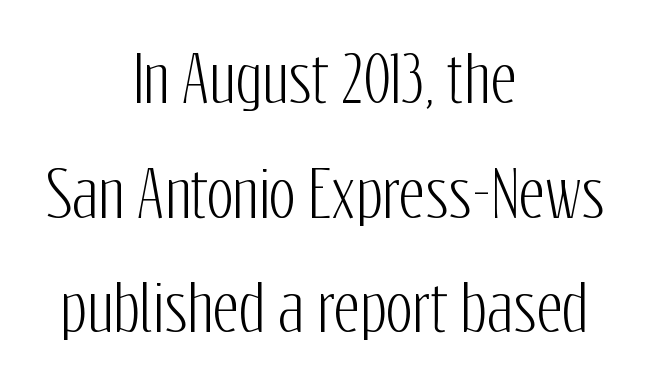
The lines are quadded center. The face used here is proportionally spaced, like ordinary book or web type. The glyphs in this specimen are sans serif. The specimen omits any rule beneath the text block's lines. Style check: upright. What stands out about the letter spacing? Nothing — it is the standard amount.
